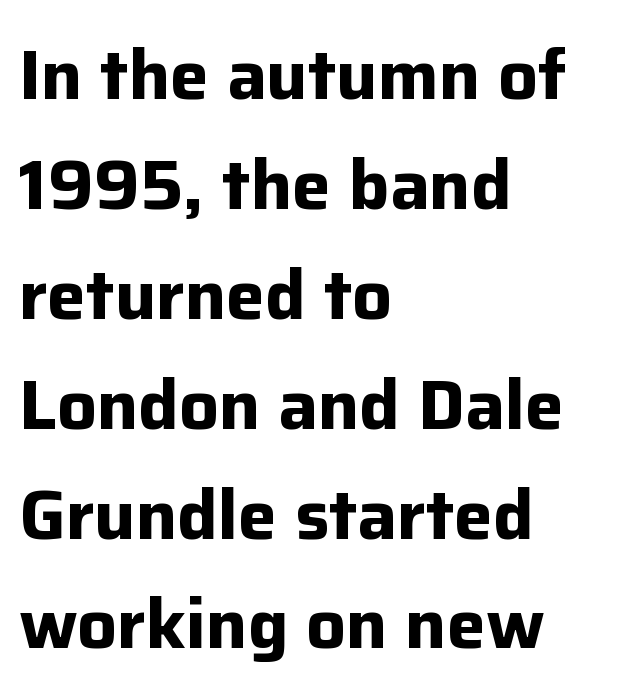
Q: Is the text bold? A: Yes.
Q: Is the text italic (slanted)? A: No, it is upright.
Q: Is the typeface a serif or a sans-serif typeface? A: Sans-serif.
Q: Is the text underlined? A: No.
Q: How is the paragraph aligned? A: Left-aligned.
Q: Is the spacing between letters normal or unusually wide? A: Normal.
Q: Is the spacing between lines tight, normal or loose? A: Normal.
Q: Width (condensed, normal, or wide)? A: Normal.
Q: Stroke contrast? A: Low.
Q: x-height? A: Medium.
Q: Monospaced? A: No.
